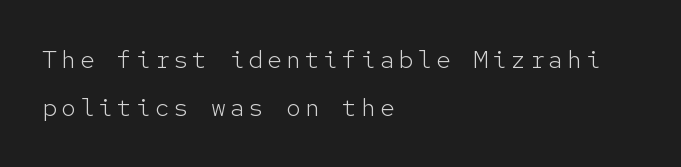
The image shows 25 px text type, upright; set left-aligned, loose line spacing (1.93x), not underlined.
